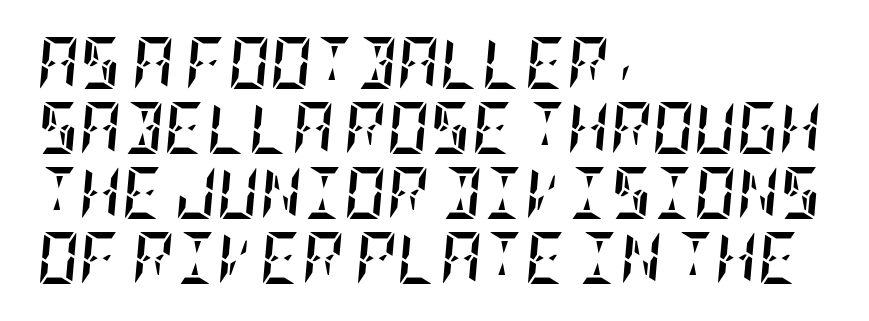
Has an underline been added? It has not. The whole block is typeset with a tilt. Words appear dense and cohesive because spacing is normal. The passage is arranged the way most books set body copy — flush left. Vertical spacing — default. Strong, thick strokes mark this as bold type.
